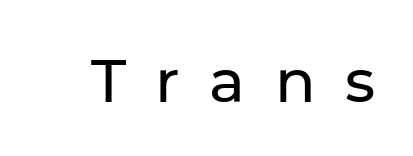
Q: Is the text italic (slanted)? A: No, it is upright.
Q: Is the typeface a serif or a sans-serif typeface? A: Sans-serif.
Q: Is the text underlined? A: No.
Q: Is the spacing between letters normal or unusually wide? A: Unusually wide.
Q: Width (condensed, normal, or wide)? A: Normal.
Q: Stroke contrast? A: Low.
Q: x-height? A: Medium.
Q: Monospaced? A: No.
